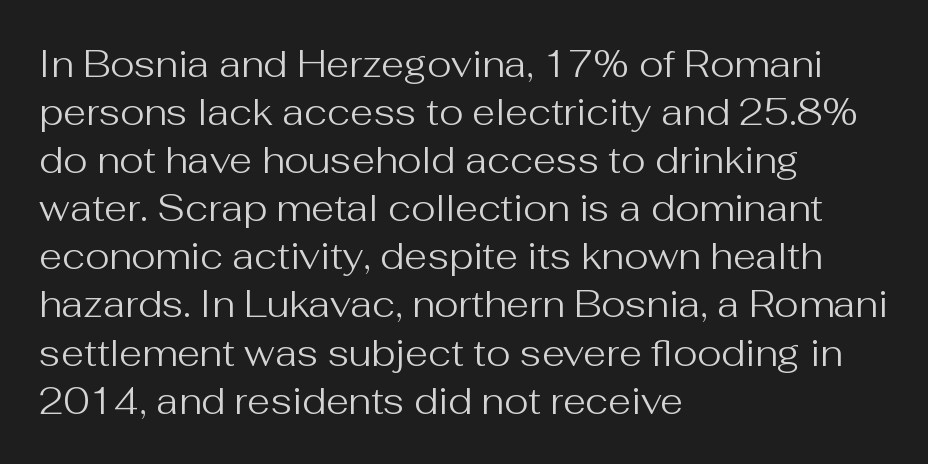
The image shows 37 px regular-weight sans-serif type, upright; set left-aligned, normal line spacing (1.3x), normal letter spacing, not underlined; medium stroke contrast and a medium x-height.
